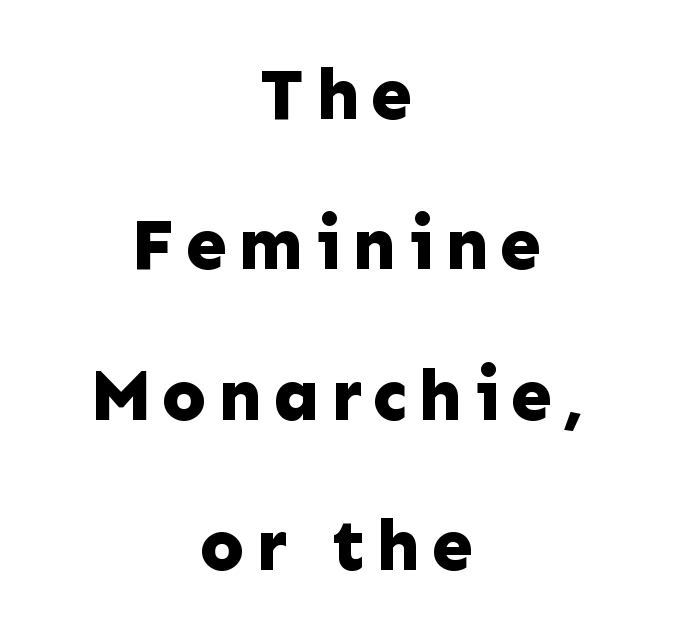
Q: Is the text bold? A: Yes.
Q: Is the text italic (slanted)? A: No, it is upright.
Q: Is the typeface a serif or a sans-serif typeface? A: Sans-serif.
Q: Is the text underlined? A: No.
Q: How is the paragraph aligned? A: Centered.
Q: Is the spacing between lines tight, normal or loose? A: Loose.
Q: Width (condensed, normal, or wide)? A: Normal.
Q: Stroke contrast? A: Low.
Q: x-height? A: Medium.
Q: Monospaced? A: No.
